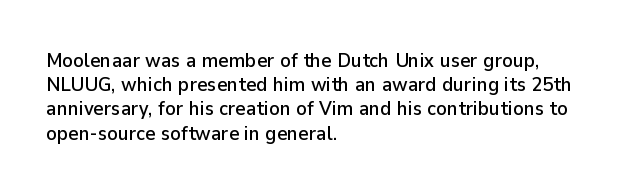
If you drew a line through each stem, it would be perfectly vertical. The line texture is even and compact thanks to regular tracking. Which margin do the lines hug? The left one — the right edge is uneven. Letters rest on an invisible, unmarked baseline.
